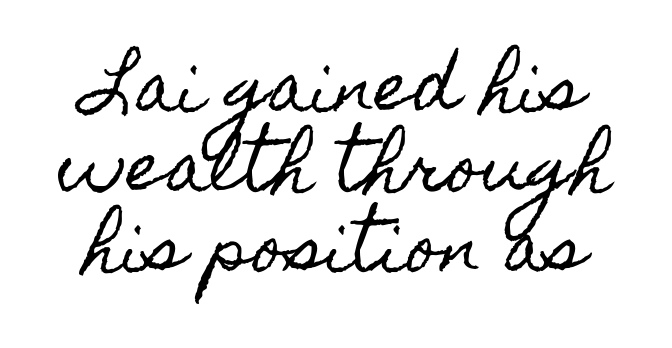
{"width": "condensed", "x_height": "small", "monospaced": "no", "underline": "no", "align": "center", "line_spacing_ratio": 1.21, "letter_spacing": "normal", "letter_spacing_em": 0.0, "glyph_px": 66}
